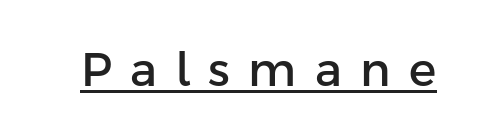
{"serif": "no", "italic": "no", "width": "normal", "stroke_contrast": "low", "x_height": "medium", "monospaced": "no", "underline": "yes", "letter_spacing": "wide", "letter_spacing_em": 0.4, "glyph_px": 46}
